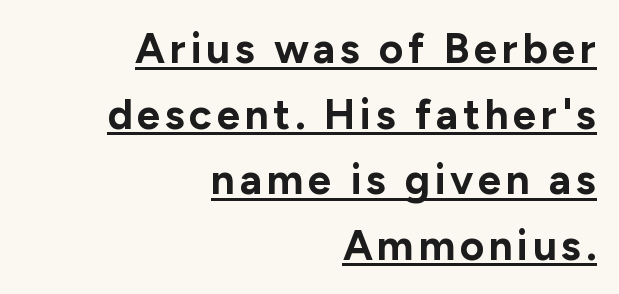
Q: Is the text bold? A: Yes.
Q: Is the text italic (slanted)? A: No, it is upright.
Q: Is the typeface a serif or a sans-serif typeface? A: Sans-serif.
Q: Is the text underlined? A: Yes.
Q: How is the paragraph aligned? A: Right-aligned.
Q: Is the spacing between lines tight, normal or loose? A: Normal.
Q: Width (condensed, normal, or wide)? A: Normal.
Q: Stroke contrast? A: Low.
Q: x-height? A: Medium.
Q: Monospaced? A: No.
